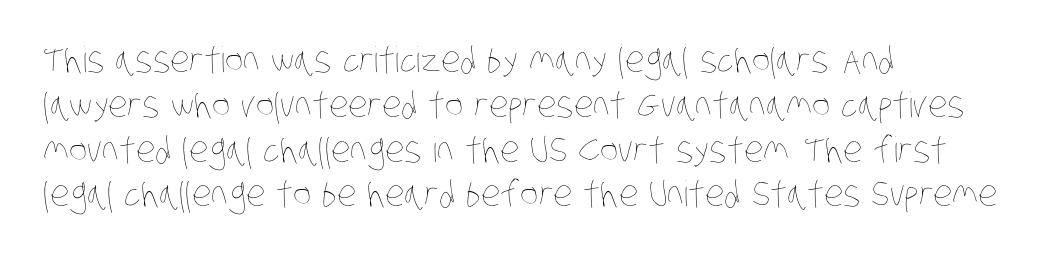
The image shows 35 px thin, condensed type; set left-aligned, normal line spacing (1.28x), normal letter spacing, not underlined; low stroke contrast and a large x-height.
